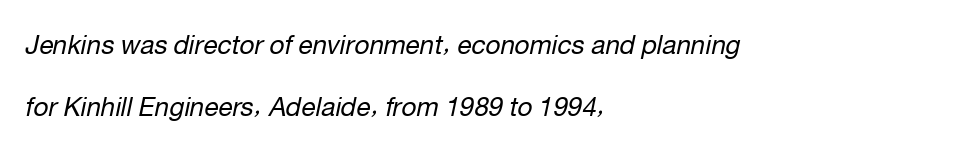
The image shows 26 px text type, italic (leaning right); set left-aligned, loose line spacing (2.37x), normal letter spacing, not underlined.
